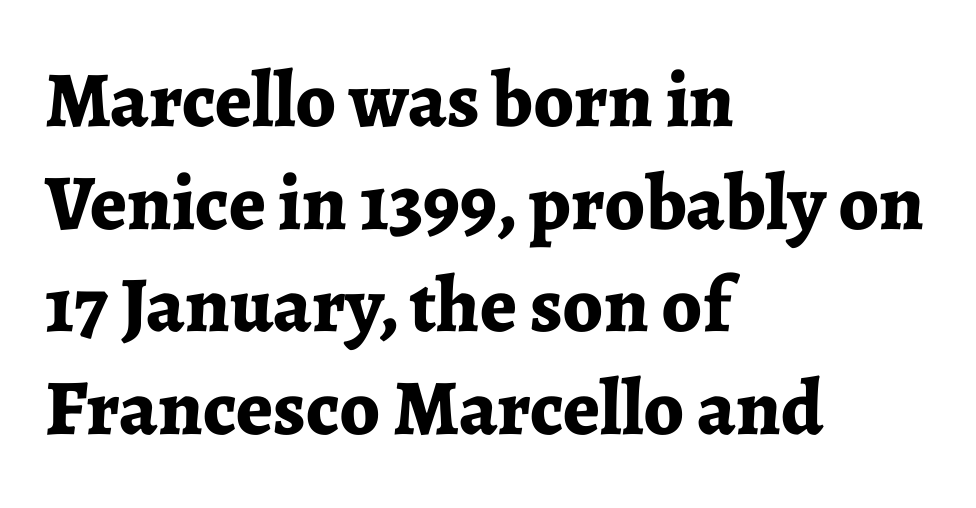
{"serif": "yes", "italic": "no", "bold": "yes", "weight": "bold", "width": "normal", "stroke_contrast": "low", "x_height": "medium", "monospaced": "no", "underline": "no", "align": "left", "line_spacing": "normal", "line_spacing_ratio": 1.3, "letter_spacing": "normal", "letter_spacing_em": 0.0, "glyph_px": 79}
